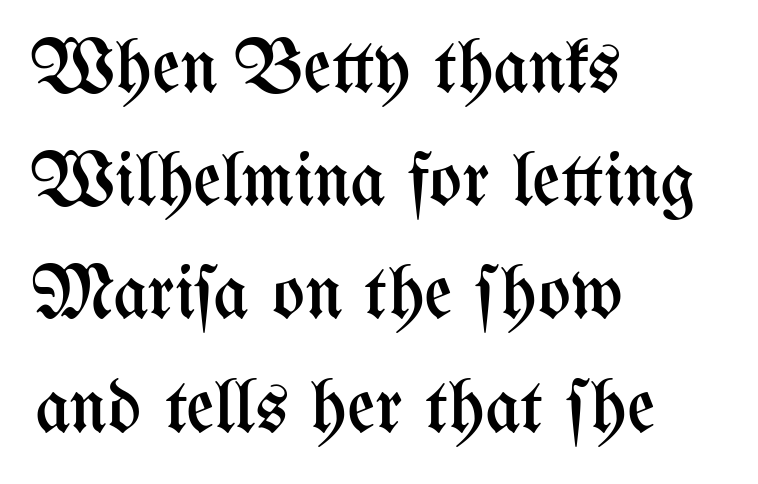
The image shows 77 px regular-weight, condensed type, upright; set left-aligned, normal line spacing (1.47x), normal letter spacing, not underlined; medium stroke contrast and a medium x-height.
